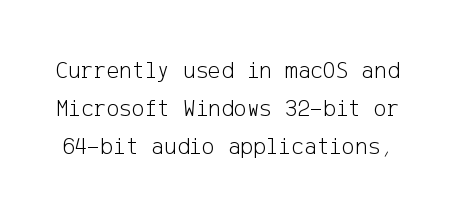
Q: Is the text bold? A: No.
Q: Is the text italic (slanted)? A: No, it is upright.
Q: Is the text underlined? A: No.
Q: Is the spacing between letters normal or unusually wide? A: Normal.
Q: Is the spacing between lines tight, normal or loose? A: Normal.
